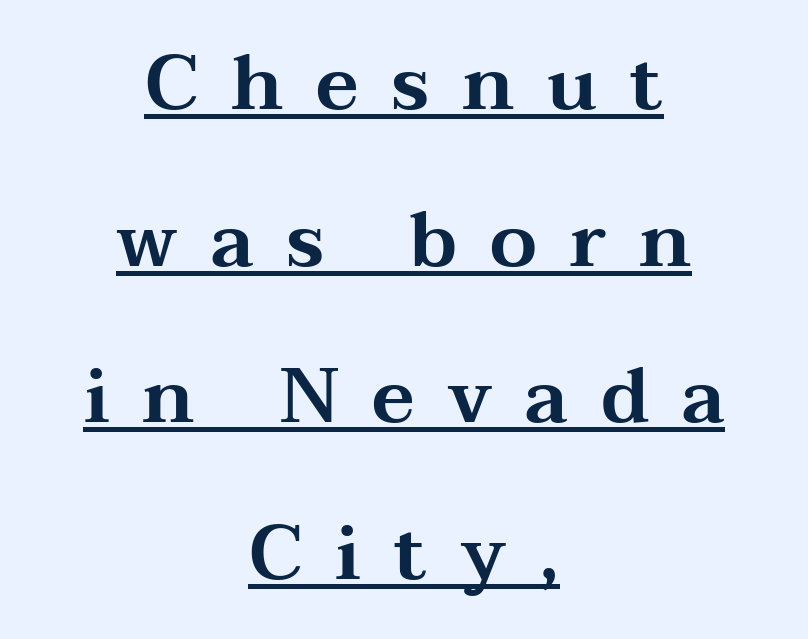
Q: Is the text italic (slanted)? A: No, it is upright.
Q: Is the typeface a serif or a sans-serif typeface? A: Serif.
Q: Is the text underlined? A: Yes.
Q: How is the paragraph aligned? A: Centered.
Q: Is the spacing between letters normal or unusually wide? A: Unusually wide.
Q: Is the spacing between lines tight, normal or loose? A: Loose.
Q: Width (condensed, normal, or wide)? A: Wide.
Q: Stroke contrast? A: Medium.
Q: x-height? A: Medium.
Q: Monospaced? A: No.
